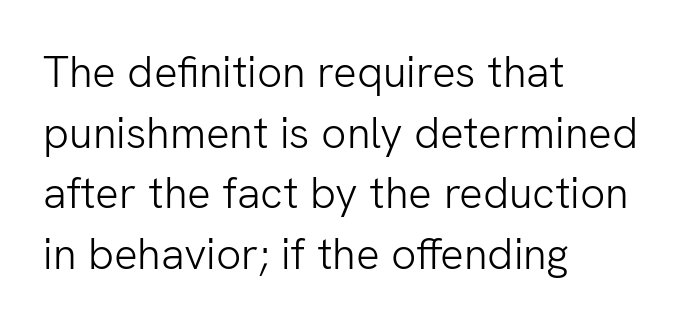
Horizontal alignment here is leftward, the default for most running prose. To sum up the face: it is a sans, with no serifs. The face looks like a standard text weight, possibly lighter. This rendering leaves character spacing at its baseline value. Character widths vary here, with narrow letters taking less room than wide ones.
